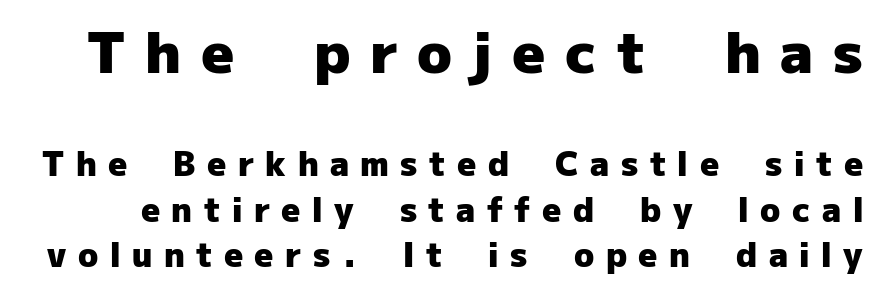
Q: Is the text bold? A: Yes.
Q: Is the text italic (slanted)? A: No, it is upright.
Q: Is the typeface a serif or a sans-serif typeface? A: Sans-serif.
Q: Is the text underlined? A: No.
Q: Is the spacing between letters normal or unusually wide? A: Unusually wide.
Q: Is the spacing between lines tight, normal or loose? A: Normal.
Q: Which block of text is set in a larger size, the first (top) or the second (bottom)? A: The first (top) one.
Q: Width (condensed, normal, or wide)? A: Normal.
Q: Stroke contrast? A: Low.
Q: x-height? A: Medium.
Q: Monospaced? A: No.
